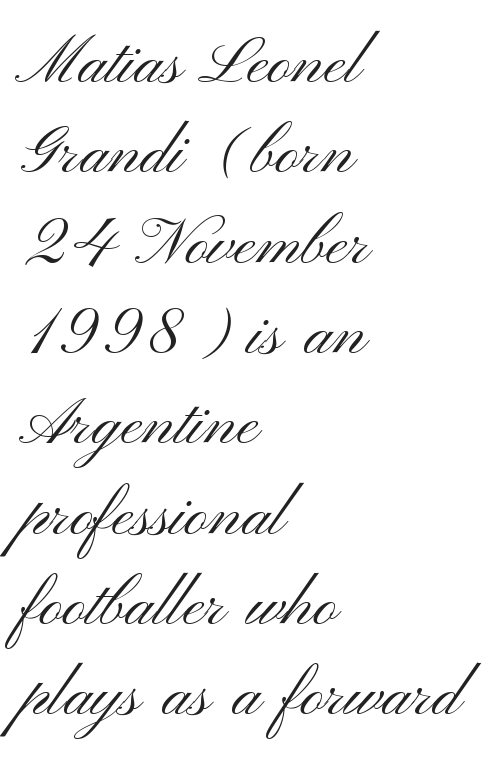
Compared with a centered layout, this one pins lines to the left instead. The designer left line spacing at the default. Each letter keeps its own natural width here, so spacing adapts to shape. The characters display no serif detailing; their extremities are plain. Spacing between characters is what you'd get straight out of the box.
